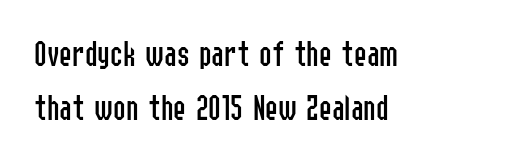
Q: Is the text bold? A: No.
Q: Is the text italic (slanted)? A: No, it is upright.
Q: Is the typeface a serif or a sans-serif typeface? A: Sans-serif.
Q: Is the text underlined? A: No.
Q: How is the paragraph aligned? A: Left-aligned.
Q: Is the spacing between letters normal or unusually wide? A: Normal.
Q: Is the spacing between lines tight, normal or loose? A: Normal.
Q: Width (condensed, normal, or wide)? A: Condensed.
Q: Stroke contrast? A: Low.
Q: x-height? A: Medium.
Q: Monospaced? A: No.
